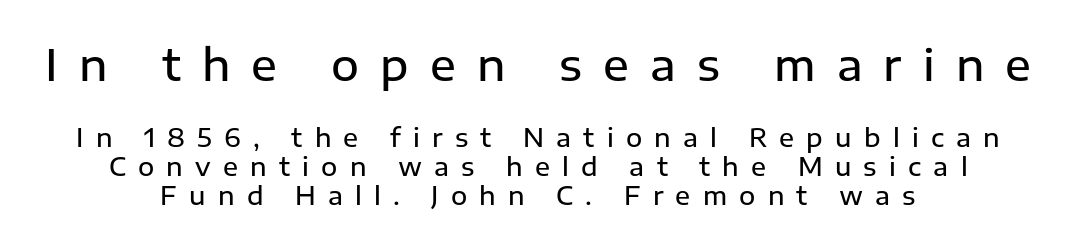
{"serif": "no", "italic": "no", "bold": "semi", "weight": "semibold", "width": "normal", "stroke_contrast": "low", "x_height": "medium", "monospaced": "no", "underline": "no", "align": "center", "line_spacing_ratio": 1.17, "letter_spacing": "wide", "letter_spacing_em": 0.49, "larger_block": "first", "size_ratio": 1.72, "glyph_px": 43}
